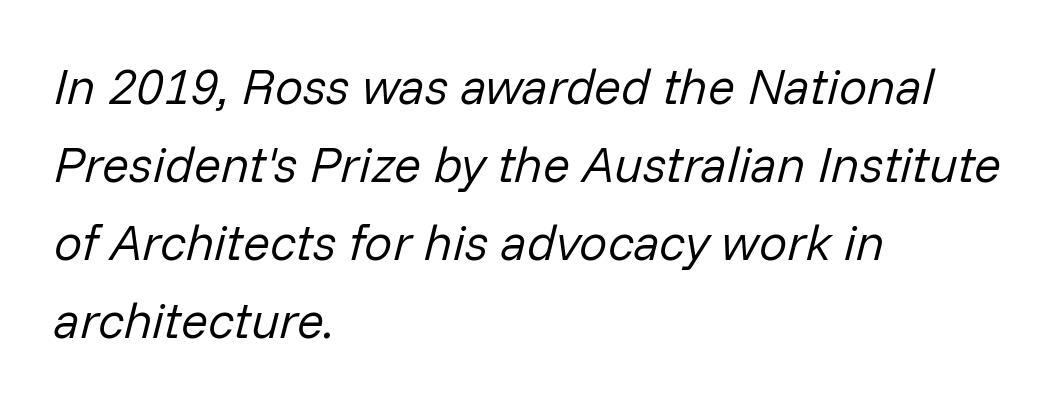
Each letter keeps its own natural width here, so spacing adapts to shape. Inter-character spacing is left at the font's built-in metrics. What's the leading like? Ordinary, nothing unusual. Is the type slanted? Yes — the strokes lean at a clear angle. The typeface has the unassuming heft of standard copy or less. The words here are not underlined.
